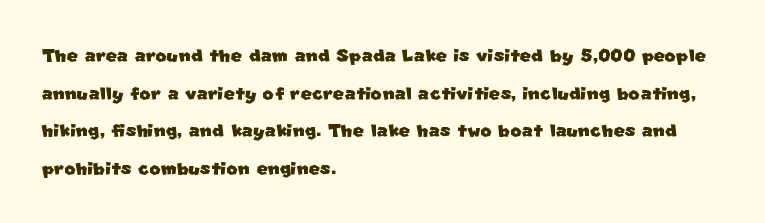
The image shows 24 px text type; set left-aligned, normal line spacing (1.57x), normal letter spacing, not underlined.
